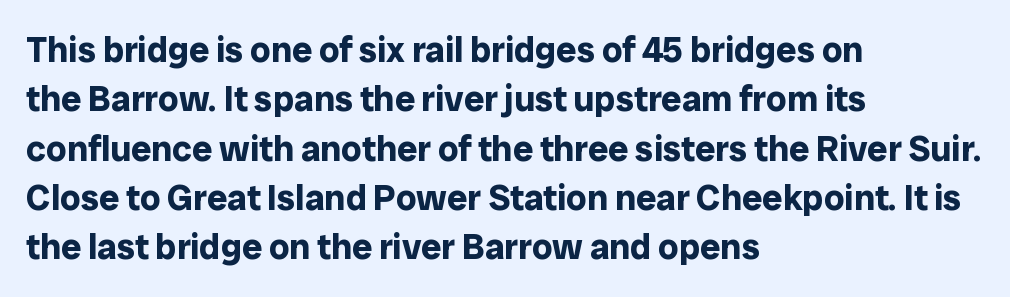
Vertical strokes here are truly vertical. Stroke thickness is high; the sample reads as a true bold. The typesetter chose a ragged-right arrangement here. Stroke terminals: plain, sans-serif.
